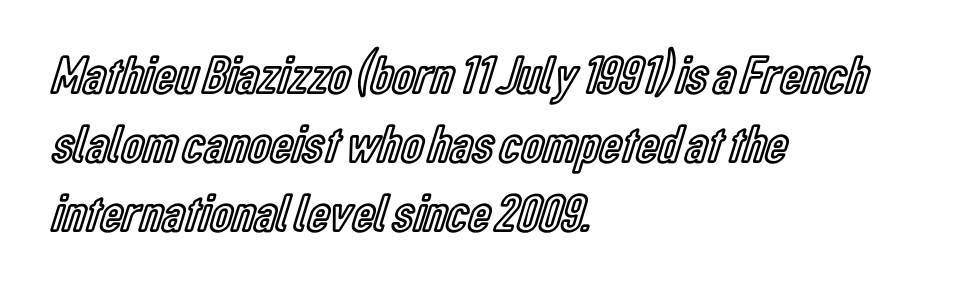
Every row of glyphs begins at an identical x-position on the left. Glyph-to-glyph distance matches everyday printed text. The vertical gap from one line to the next is medium. Here the designer chose a conventional face with non-uniform glyph widths.
